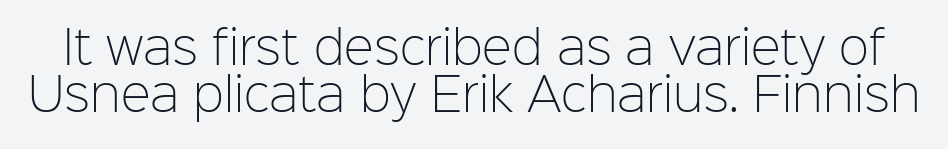
Q: Is the text bold? A: No.
Q: Is the text italic (slanted)? A: No, it is upright.
Q: Is the typeface a serif or a sans-serif typeface? A: Sans-serif.
Q: Is the text underlined? A: No.
Q: Is the spacing between letters normal or unusually wide? A: Normal.
Q: Is the spacing between lines tight, normal or loose? A: Tight.
Q: Width (condensed, normal, or wide)? A: Normal.
Q: Stroke contrast? A: Low.
Q: x-height? A: Medium.
Q: Monospaced? A: No.
